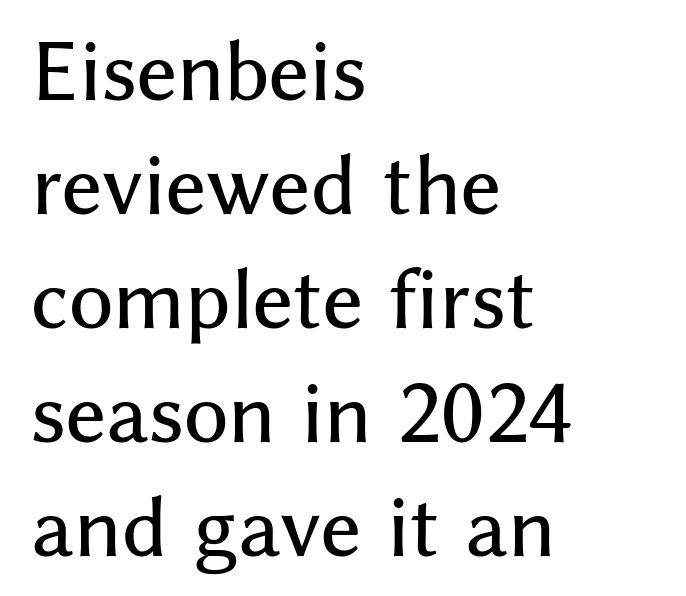
The image shows 77 px sans-serif type, upright; set left-aligned, normal line spacing (1.48x), normal letter spacing, not underlined; medium stroke contrast and a medium x-height.
